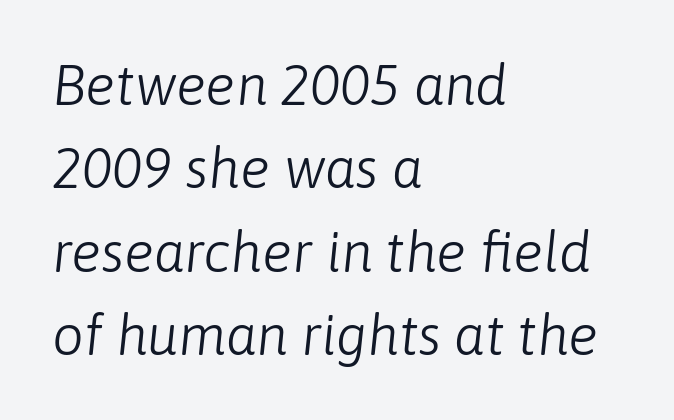
{"italic": "yes", "lean": "right", "slant_degrees": 6, "bold": "no", "weight": "light", "width": "normal", "stroke_contrast": "low", "x_height": "medium", "monospaced": "no", "underline": "no", "align": "left", "line_spacing": "normal", "line_spacing_ratio": 1.49, "letter_spacing": "normal", "letter_spacing_em": 0.0, "glyph_px": 56}
